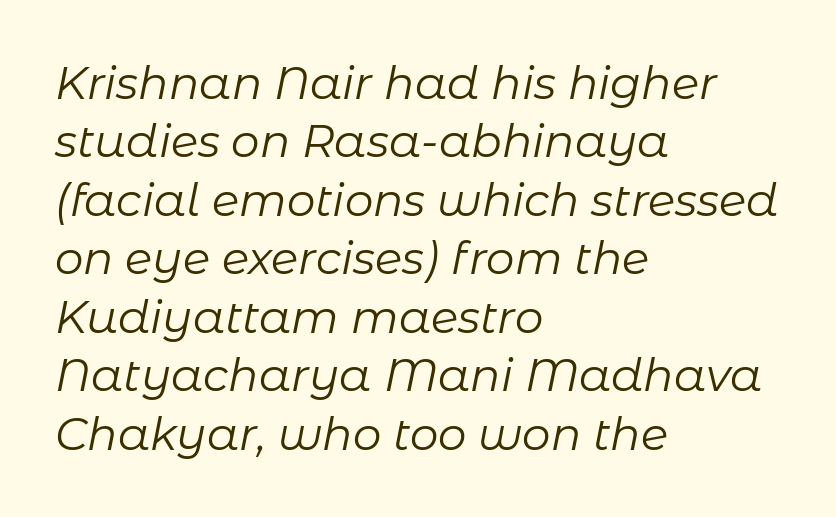
The image shows 45 px regular-weight type, italic (leaning right); set left-aligned, normal line spacing (1.3x), normal letter spacing, not underlined; low stroke contrast and a medium x-height.
